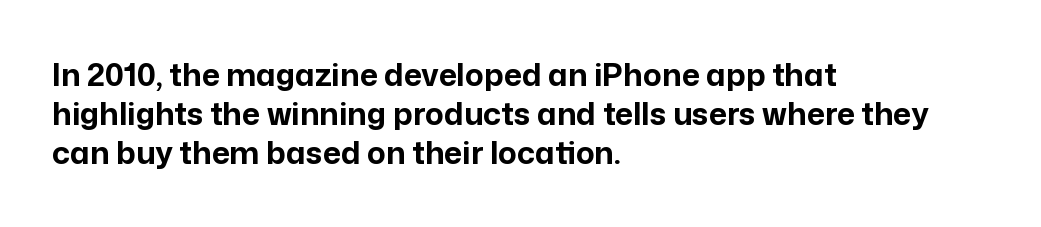
Quick note: interline space is typical. No feet cap the strokes, marking this as sans-serif type. The zone under the glyphs is completely vacant. I'd describe the lettering as bold — thick and assertive. Do the characters align in a grid? No, the font is proportional.
